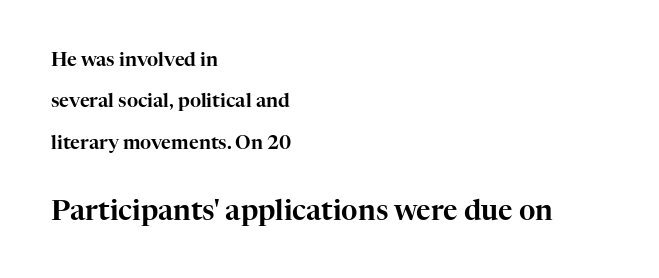
Q: Is the text italic (slanted)? A: No, it is upright.
Q: Is the typeface a serif or a sans-serif typeface? A: Serif.
Q: Is the text underlined? A: No.
Q: How is the paragraph aligned? A: Left-aligned.
Q: Is the spacing between letters normal or unusually wide? A: Normal.
Q: Is the spacing between lines tight, normal or loose? A: Loose.
Q: Which block of text is set in a larger size, the first (top) or the second (bottom)? A: The second (bottom) one.
Q: Width (condensed, normal, or wide)? A: Normal.
Q: Stroke contrast? A: High.
Q: x-height? A: Medium.
Q: Monospaced? A: No.
